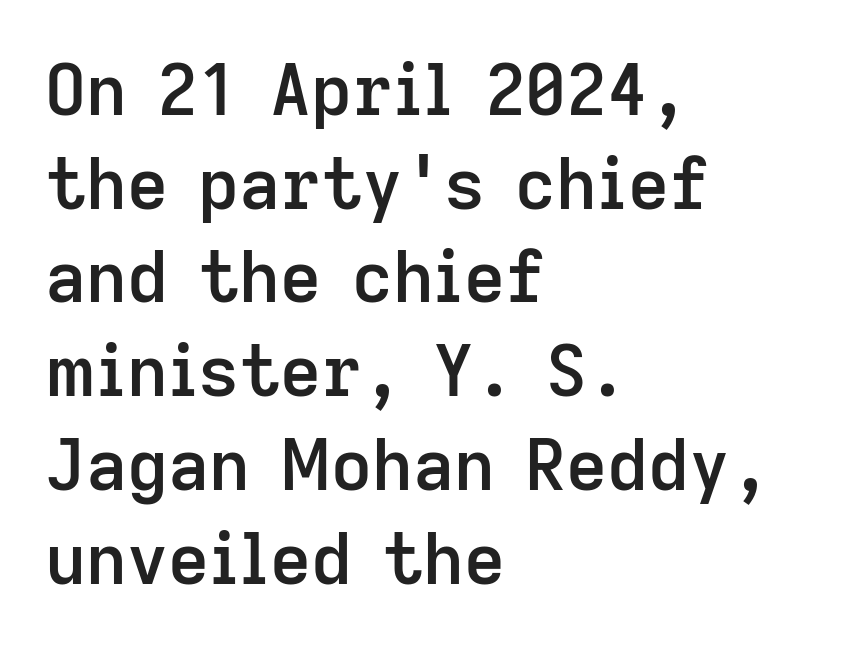
The image shows 71 px semibold sans-serif type, upright; set left-aligned, normal line spacing (1.32x), normal letter spacing, not underlined; low stroke contrast and a medium x-height.
